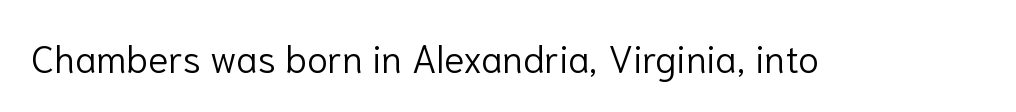
The image shows 38 px light sans-serif type, upright; set normal letter spacing, not underlined; low stroke contrast and a medium x-height.
